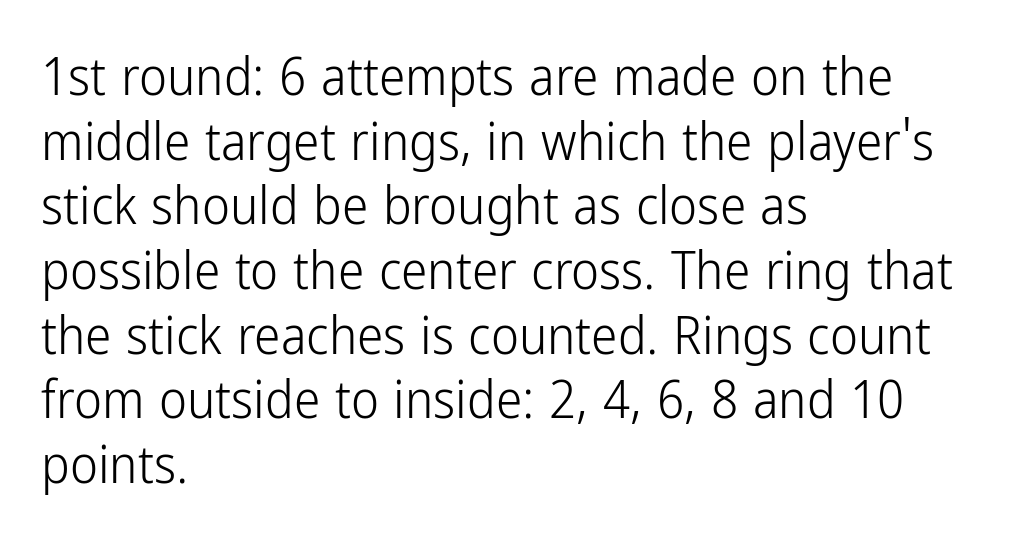
Q: Is the text bold? A: No.
Q: Is the text italic (slanted)? A: No, it is upright.
Q: Is the typeface a serif or a sans-serif typeface? A: Sans-serif.
Q: Is the text underlined? A: No.
Q: How is the paragraph aligned? A: Left-aligned.
Q: Is the spacing between letters normal or unusually wide? A: Normal.
Q: Width (condensed, normal, or wide)? A: Condensed.
Q: Stroke contrast? A: Low.
Q: x-height? A: Medium.
Q: Monospaced? A: No.
